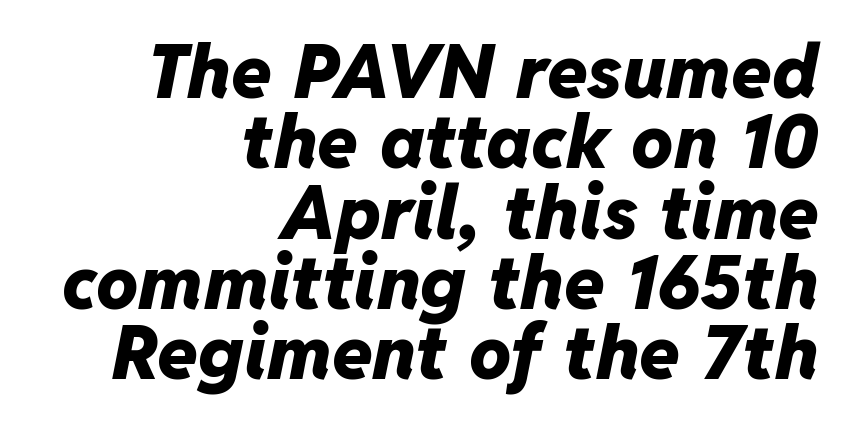
Underlining? Definitely not there. Caption: standard tracking, unaltered. Looks like regular typesetting: each glyph gets only the width it needs. Reading down the column, the eye jumps only a short way to each next line.
